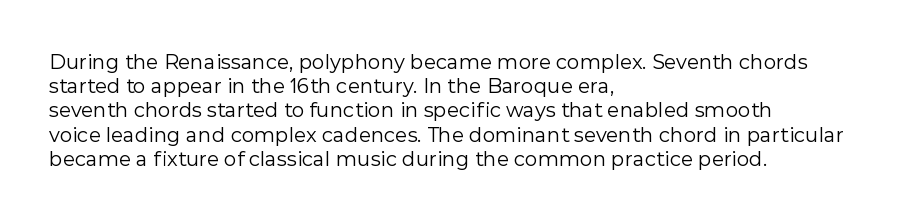
Q: Is the text bold? A: No.
Q: Is the text italic (slanted)? A: No, it is upright.
Q: Is the text underlined? A: No.
Q: How is the paragraph aligned? A: Left-aligned.
Q: Is the spacing between letters normal or unusually wide? A: Normal.
